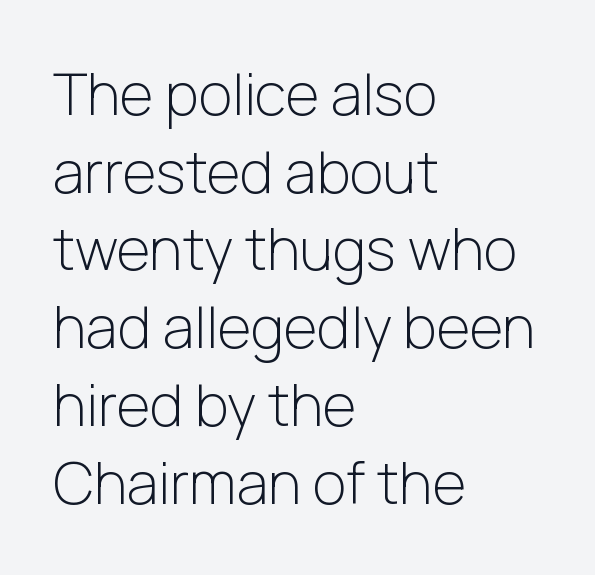
The image shows 58 px light sans-serif type, upright; set left-aligned, normal line spacing (1.34x), normal letter spacing, not underlined; low stroke contrast and a medium x-height.
